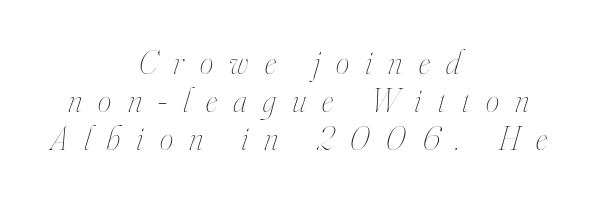
{"italic": "yes", "lean": "right", "slant_degrees": 16, "bold": "no", "weight": "thin", "width": "condensed", "stroke_contrast": "high", "x_height": "small", "monospaced": "no", "underline": "no", "align": "center", "line_spacing": "tight", "line_spacing_ratio": 1.12, "letter_spacing": "wide", "letter_spacing_em": 0.48, "glyph_px": 34}
